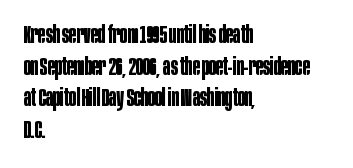
The image shows 24 px bold type, upright; set left-aligned, normal line spacing (1.32x), normal letter spacing, not underlined.
